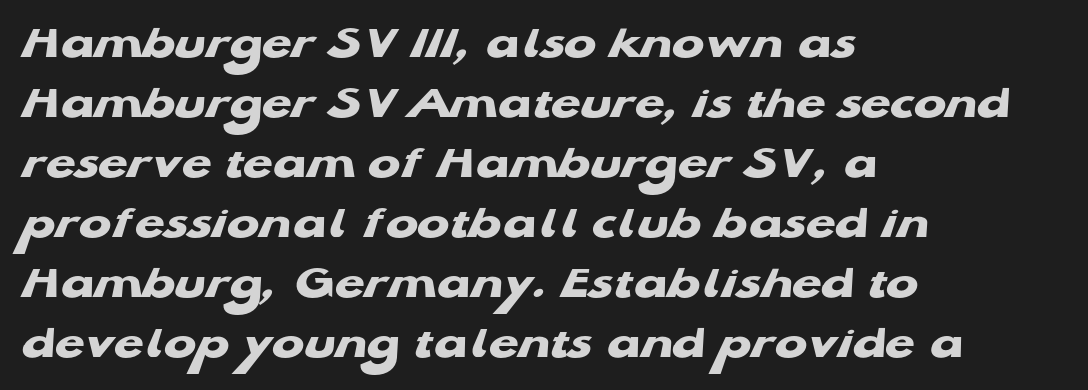
The image shows 48 px heavy, wide sans-serif type; set left-aligned, normal line spacing (1.25x), normal letter spacing, not underlined; low stroke contrast and a medium x-height.
